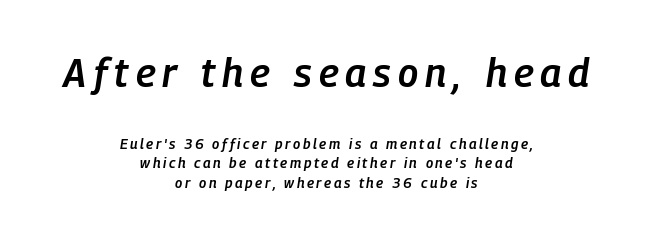
The block of text has a typical density, with ordinary space between rows. Each letter keeps its own natural width here, so spacing adapts to shape. As a designer I'd log this as weight 600, semibold. Slant detected: the letters are inclined.
